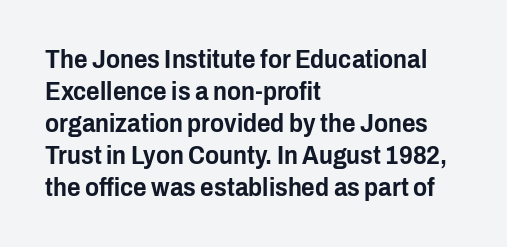
Q: Is the text italic (slanted)? A: No, it is upright.
Q: Is the text underlined? A: No.
Q: How is the paragraph aligned? A: Left-aligned.
Q: Is the spacing between letters normal or unusually wide? A: Normal.
